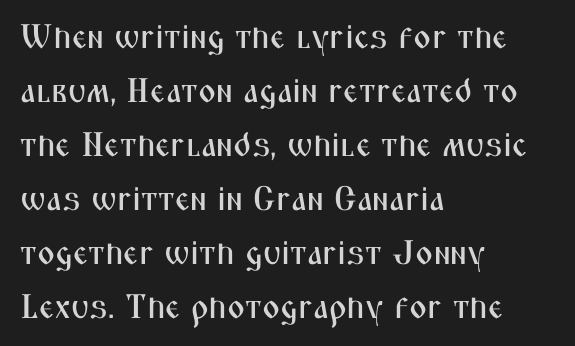
{"serif": "no", "italic": "no", "width": "condensed", "stroke_contrast": "medium", "x_height": "medium", "monospaced": "no", "underline": "no", "align": "left", "line_spacing": "normal", "line_spacing_ratio": 1.59, "letter_spacing": "normal", "letter_spacing_em": 0.0, "glyph_px": 34}
